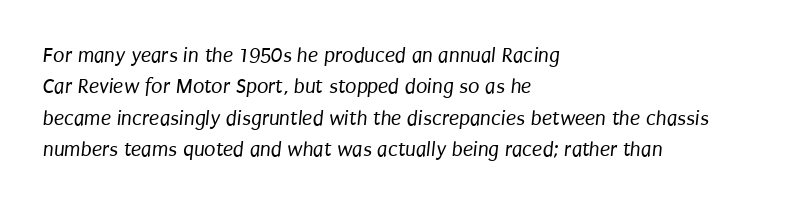
The image shows 21 px text type; set left-aligned, normal line spacing (1.5x), normal letter spacing, not underlined.
